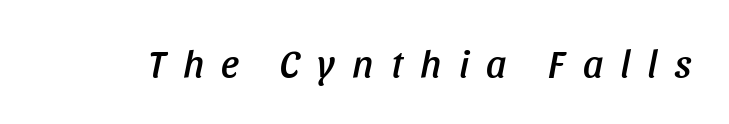
{"italic": "yes", "lean": "right", "slant_degrees": 11, "width": "condensed", "stroke_contrast": "low", "x_height": "large", "monospaced": "no", "underline": "no", "letter_spacing": "wide", "letter_spacing_em": 0.45, "glyph_px": 39}
